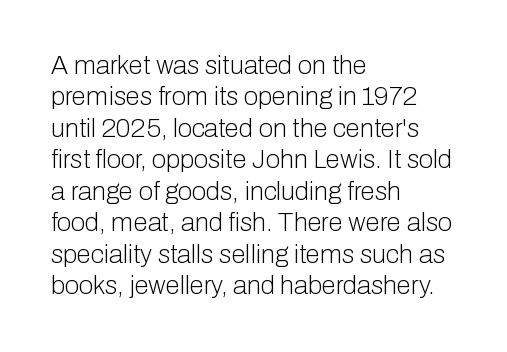
What stands out about the letter spacing? Nothing — it is the standard amount. The rendering anchors every line to the left-hand side. A light-to-regular cut is what we see here. Ordinary non-slanted type is in use.
